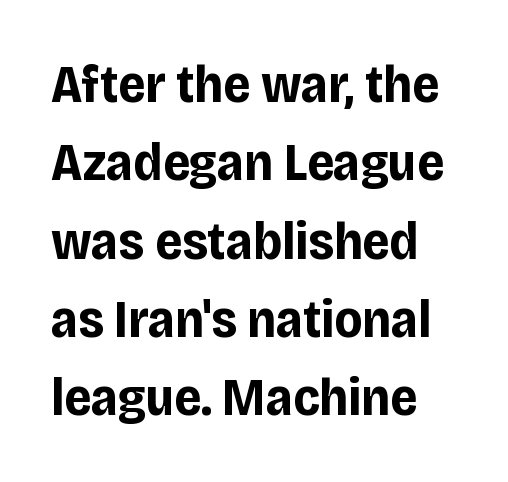
{"serif": "no", "italic": "no", "bold": "yes", "weight": "bold", "width": "condensed", "stroke_contrast": "low", "x_height": "large", "monospaced": "no", "underline": "no", "line_spacing": "normal", "line_spacing_ratio": 1.45, "letter_spacing": "normal", "letter_spacing_em": 0.0, "glyph_px": 54}
